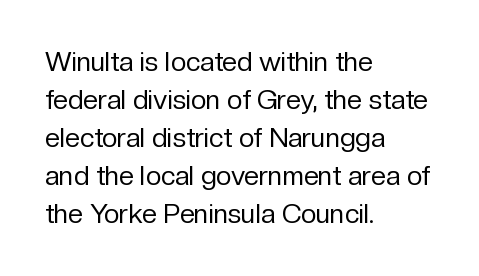
{"italic": "no", "bold": "no", "underline": "no", "align": "left", "line_spacing": "normal", "line_spacing_ratio": 1.41, "letter_spacing": "normal", "letter_spacing_em": 0.0, "glyph_px": 27}
